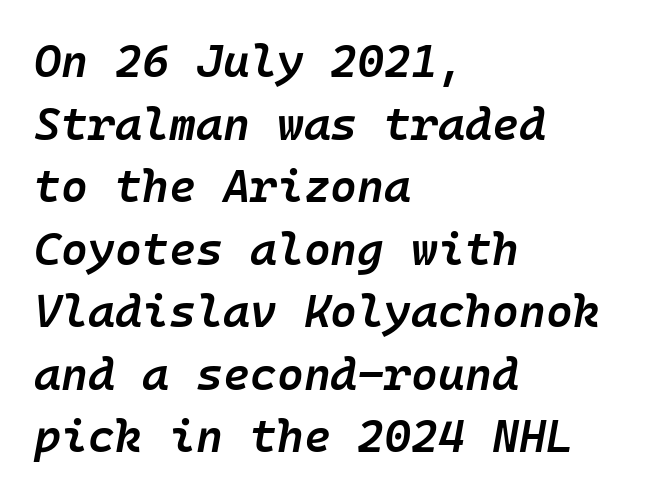
Q: Is the text bold? A: Semi-bold.
Q: Is the text italic (slanted)? A: Yes, it leans right by about 10 degrees.
Q: Is the text underlined? A: No.
Q: How is the paragraph aligned? A: Left-aligned.
Q: Is the spacing between letters normal or unusually wide? A: Normal.
Q: Is the spacing between lines tight, normal or loose? A: Normal.
Q: Width (condensed, normal, or wide)? A: Normal.
Q: Stroke contrast? A: Low.
Q: x-height? A: Medium.
